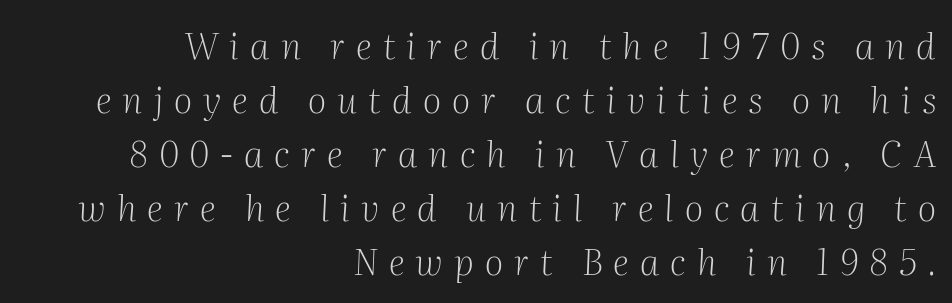
Q: Is the text bold? A: No.
Q: Is the text italic (slanted)? A: Yes, it leans right by about 2 degrees.
Q: Is the typeface a serif or a sans-serif typeface? A: Serif.
Q: Is the text underlined? A: No.
Q: How is the paragraph aligned? A: Right-aligned.
Q: Is the spacing between letters normal or unusually wide? A: Unusually wide.
Q: Is the spacing between lines tight, normal or loose? A: Normal.
Q: Width (condensed, normal, or wide)? A: Normal.
Q: Stroke contrast? A: Medium.
Q: x-height? A: Medium.
Q: Monospaced? A: No.
